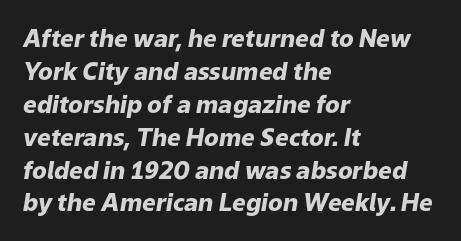
The image shows 24 px bold type, italic (leaning right); set left-aligned, normal line spacing (1.37x), normal letter spacing, not underlined.
